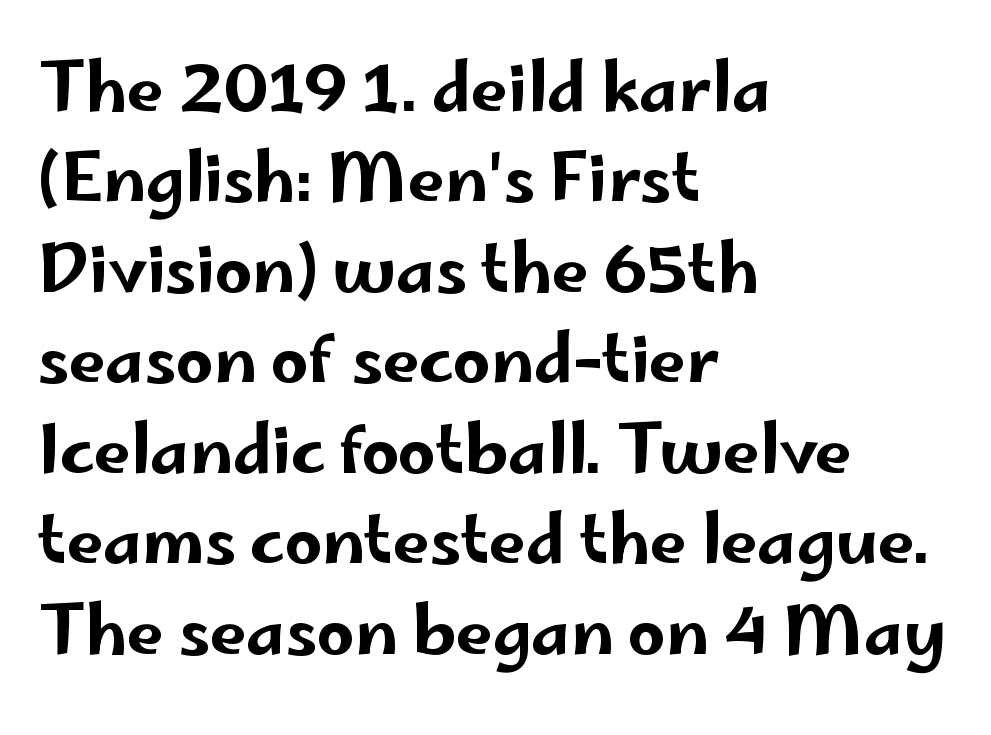
Q: Is the text italic (slanted)? A: No, it is upright.
Q: Is the typeface a serif or a sans-serif typeface? A: Sans-serif.
Q: Is the text underlined? A: No.
Q: How is the paragraph aligned? A: Left-aligned.
Q: Is the spacing between letters normal or unusually wide? A: Normal.
Q: Is the spacing between lines tight, normal or loose? A: Normal.
Q: Width (condensed, normal, or wide)? A: Wide.
Q: Stroke contrast? A: Low.
Q: x-height? A: Small.
Q: Monospaced? A: No.
